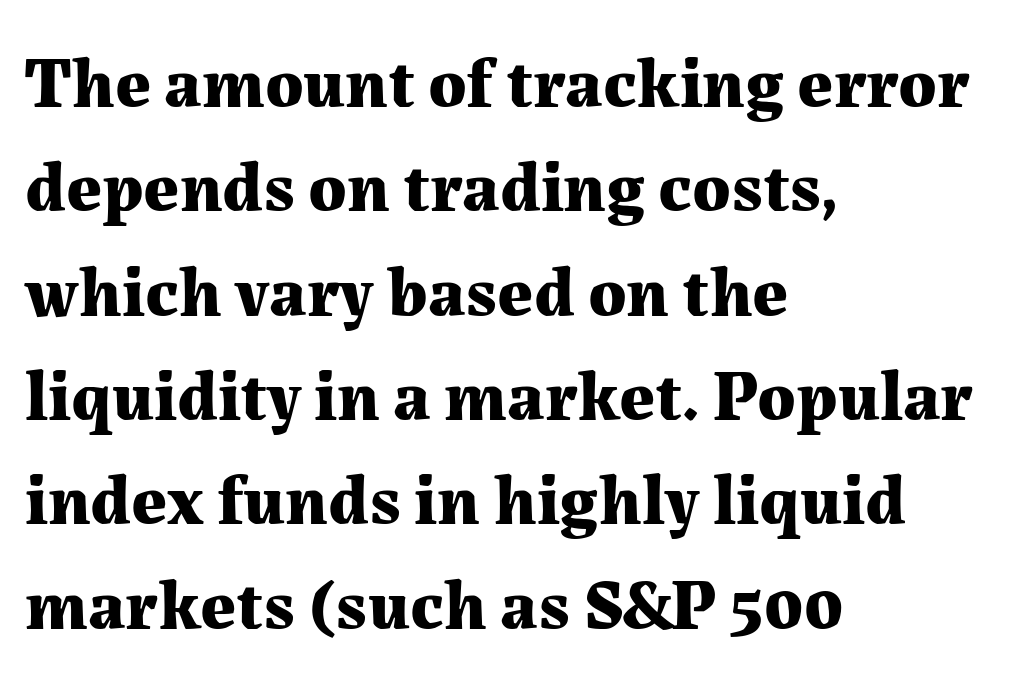
The image shows 71 px bold serif type, upright; set left-aligned, normal line spacing (1.47x), normal letter spacing, not underlined; medium stroke contrast and a medium x-height.
